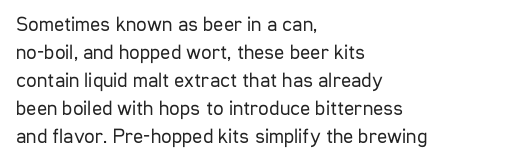
The image shows 21 px text type, upright; set left-aligned, normal line spacing (1.33x), normal letter spacing, not underlined.
